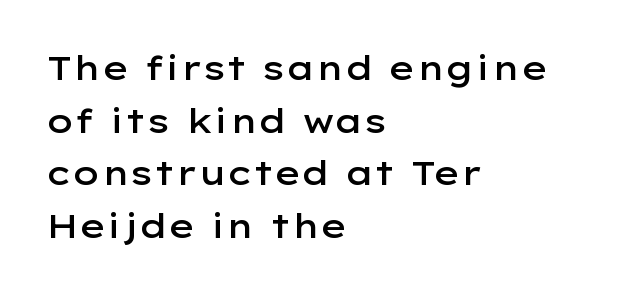
Posture: upright roman. Look at the stroke-to-counter ratio: somewhat heavy, a semibold. Font category for this specimen: sans-serif. Evenly set lines give the paragraph a standard silhouette. The strip under each line holds only bare page. The compositor pushed each line to the left boundary.
